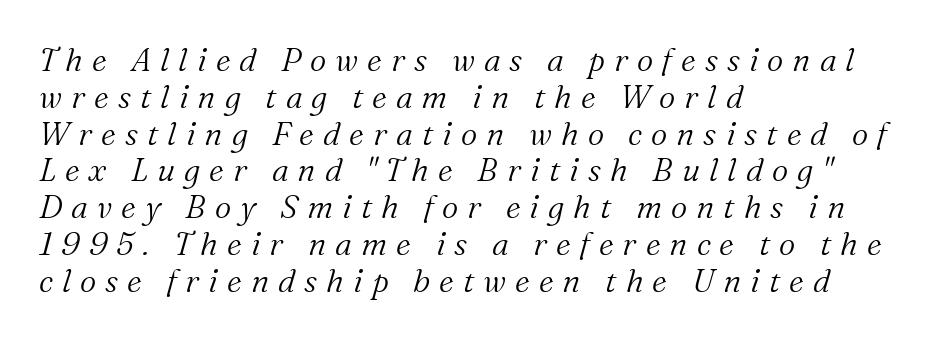
Q: Is the text bold? A: No.
Q: Is the text italic (slanted)? A: Yes, it leans right by about 16 degrees.
Q: Is the typeface a serif or a sans-serif typeface? A: Serif.
Q: Is the text underlined? A: No.
Q: How is the paragraph aligned? A: Left-aligned.
Q: Is the spacing between letters normal or unusually wide? A: Unusually wide.
Q: Is the spacing between lines tight, normal or loose? A: Tight.
Q: Width (condensed, normal, or wide)? A: Normal.
Q: Stroke contrast? A: Medium.
Q: x-height? A: Medium.
Q: Monospaced? A: No.
